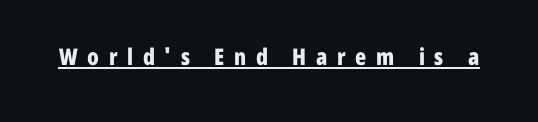
Q: Is the text bold? A: Yes.
Q: Is the text italic (slanted)? A: No, it is upright.
Q: Is the text underlined? A: Yes.
Q: Is the spacing between letters normal or unusually wide? A: Unusually wide.
